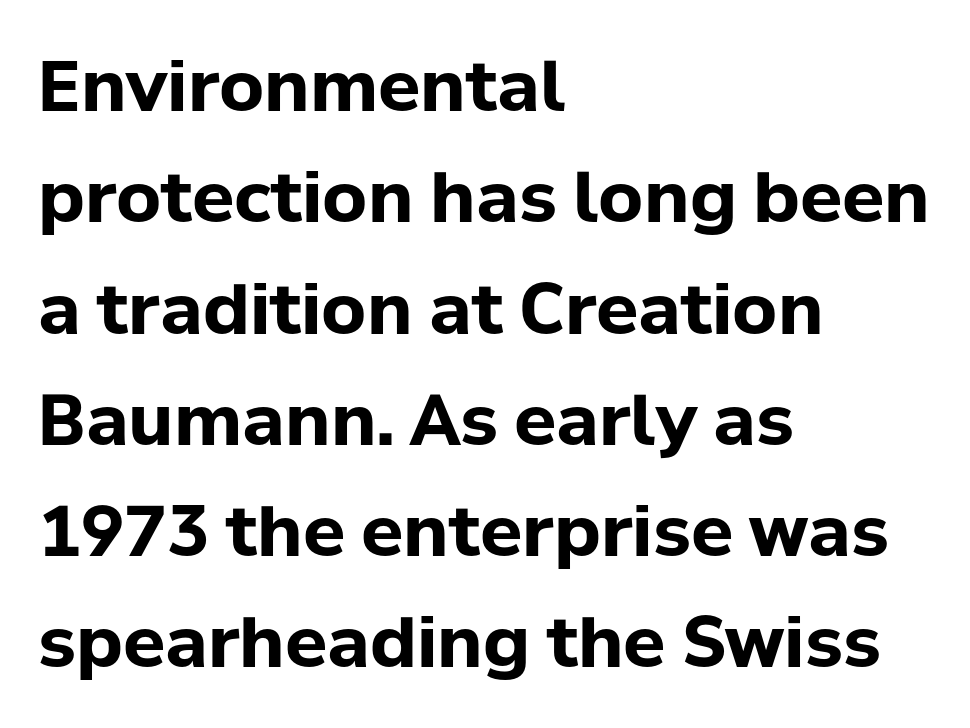
The image shows 70 px bold sans-serif type, upright; set left-aligned, normal line spacing (1.59x), normal letter spacing, not underlined; low stroke contrast and a medium x-height.
